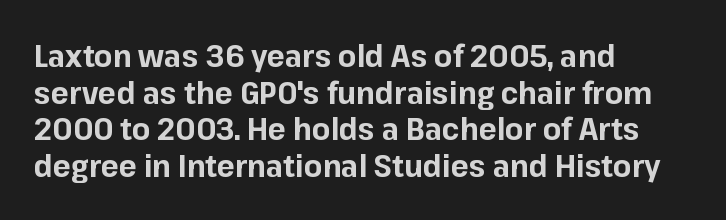
Q: Is the text bold? A: Yes.
Q: Is the text italic (slanted)? A: No, it is upright.
Q: Is the typeface a serif or a sans-serif typeface? A: Sans-serif.
Q: Is the text underlined? A: No.
Q: How is the paragraph aligned? A: Left-aligned.
Q: Is the spacing between letters normal or unusually wide? A: Normal.
Q: Width (condensed, normal, or wide)? A: Normal.
Q: Stroke contrast? A: Low.
Q: x-height? A: Medium.
Q: Monospaced? A: No.
